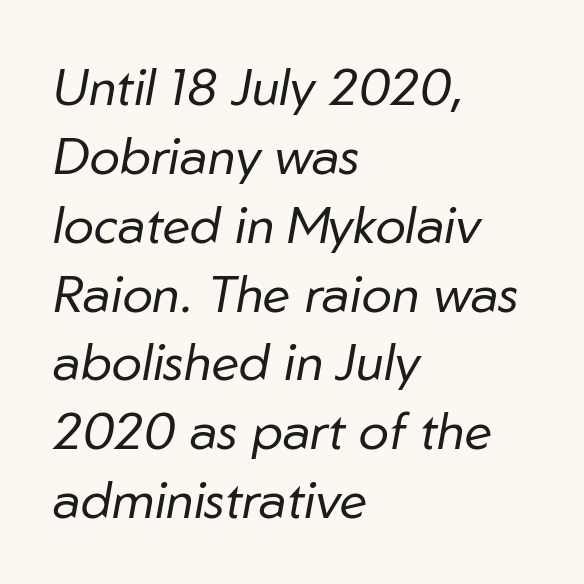
The image shows 51 px regular-weight type, italic (leaning right); set left-aligned, normal line spacing (1.35x), normal letter spacing, not underlined; low stroke contrast and a medium x-height.
